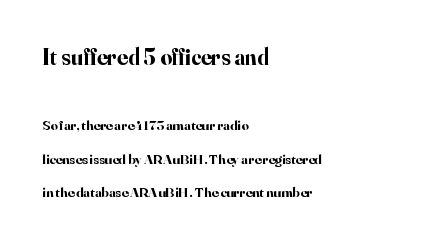
The image shows 23 px bold type, upright; set left-aligned, loose line spacing (2.41x), normal letter spacing, not underlined; the first (top) block is 1.64x larger.
